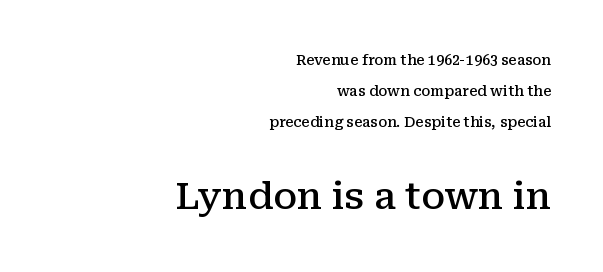
Q: Is the text bold? A: Semi-bold.
Q: Is the text italic (slanted)? A: No, it is upright.
Q: Is the typeface a serif or a sans-serif typeface? A: Serif.
Q: Is the text underlined? A: No.
Q: How is the paragraph aligned? A: Right-aligned.
Q: Is the spacing between letters normal or unusually wide? A: Normal.
Q: Is the spacing between lines tight, normal or loose? A: Loose.
Q: Which block of text is set in a larger size, the first (top) or the second (bottom)? A: The second (bottom) one.
Q: Width (condensed, normal, or wide)? A: Normal.
Q: Stroke contrast? A: Medium.
Q: x-height? A: Medium.
Q: Monospaced? A: No.
